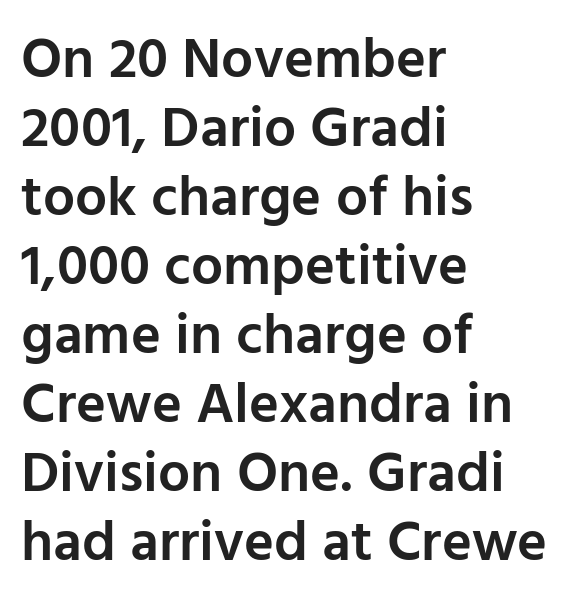
What stands out about the letter spacing? Nothing — it is the standard amount. Varying glyph widths throughout — classic text-font behaviour. Stroke thickness is moderately raised; the sample reads as semibold. This sample uses a sans-serif face. A typesetter would mark this as roman, not italic.
